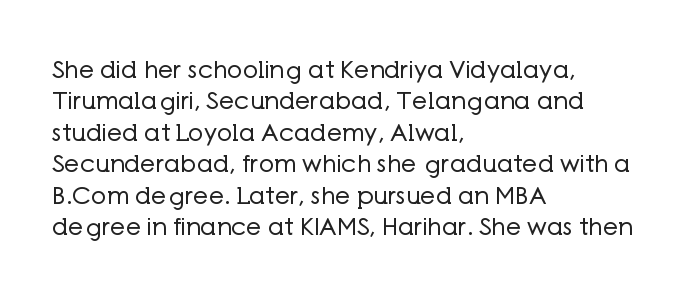
{"italic": "no", "bold": "no", "underline": "no", "align": "left", "line_spacing": "normal", "line_spacing_ratio": 1.31, "letter_spacing": "normal", "letter_spacing_em": 0.0, "glyph_px": 24}
